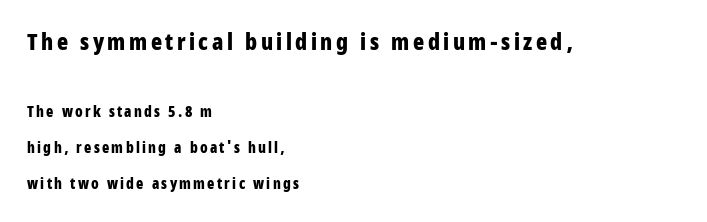
{"italic": "no", "bold": "yes", "underline": "no", "align": "left", "line_spacing": "loose", "line_spacing_ratio": 2.4, "larger_block": "first", "size_ratio": 1.53, "glyph_px": 23}
